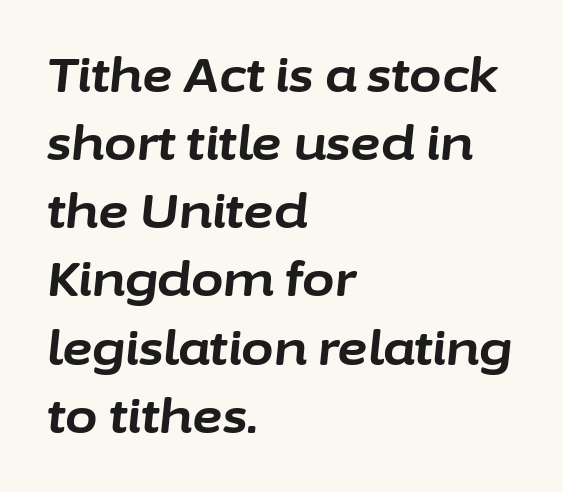
Q: Is the text bold? A: Yes.
Q: Is the text italic (slanted)? A: Yes, it leans right by about 6 degrees.
Q: Is the text underlined? A: No.
Q: How is the paragraph aligned? A: Left-aligned.
Q: Is the spacing between letters normal or unusually wide? A: Normal.
Q: Is the spacing between lines tight, normal or loose? A: Normal.
Q: Width (condensed, normal, or wide)? A: Normal.
Q: Stroke contrast? A: Low.
Q: x-height? A: Medium.
Q: Monospaced? A: No.
